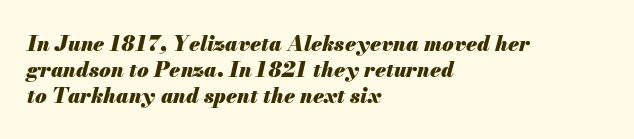
Lines of text with bare space underneath. Heft: maximum for text — a bold. Observe the ordinary spacing: letters are neighbours, not strangers. Line starts are locked; line ends wander. The text carries the slant typical of an italic or oblique font.
